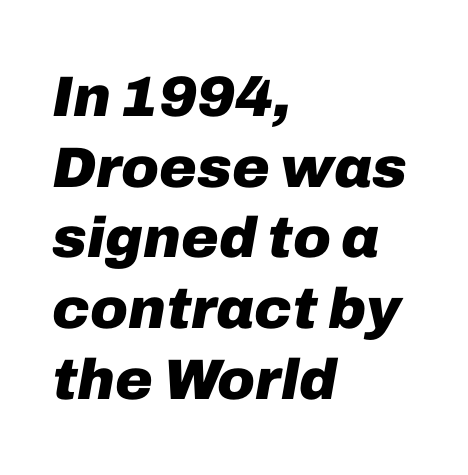
Q: Is the text bold? A: Yes.
Q: Is the text italic (slanted)? A: Yes, it leans right by about 10 degrees.
Q: Is the text underlined? A: No.
Q: How is the paragraph aligned? A: Left-aligned.
Q: Is the spacing between letters normal or unusually wide? A: Normal.
Q: Width (condensed, normal, or wide)? A: Normal.
Q: Stroke contrast? A: Low.
Q: x-height? A: Medium.
Q: Monospaced? A: No.
